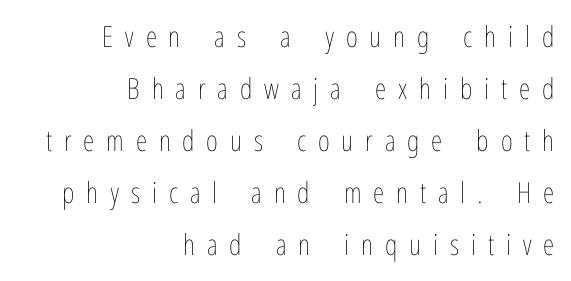
{"italic": "no", "bold": "no", "weight": "thin", "width": "condensed", "stroke_contrast": "low", "x_height": "medium", "monospaced": "no", "underline": "no", "align": "right", "line_spacing_ratio": 1.79, "letter_spacing": "wide", "letter_spacing_em": 0.41, "glyph_px": 29}
